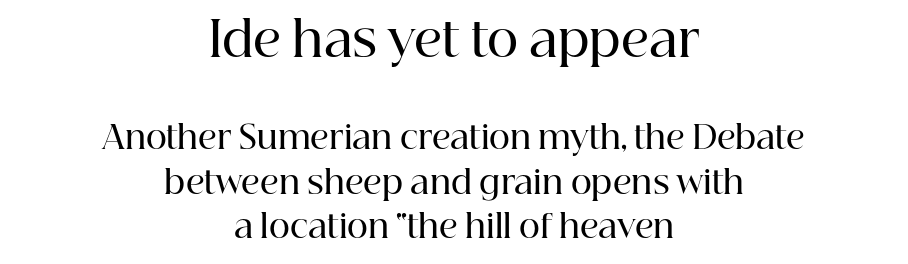
Compared with an ordinary text face, these strokes are moderately heavier — a semibold. Vertical spacing — default. Font category for this specimen: serif. Scale decreases going downward across the two blocks.
